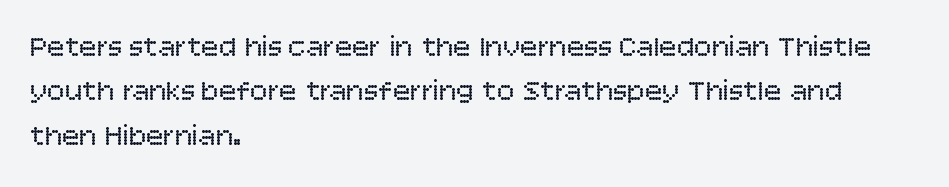
Q: Is the text bold? A: No.
Q: Is the text italic (slanted)? A: No, it is upright.
Q: Is the typeface a serif or a sans-serif typeface? A: Sans-serif.
Q: Is the text underlined? A: No.
Q: How is the paragraph aligned? A: Left-aligned.
Q: Is the spacing between letters normal or unusually wide? A: Normal.
Q: Is the spacing between lines tight, normal or loose? A: Normal.
Q: Width (condensed, normal, or wide)? A: Normal.
Q: Stroke contrast? A: Low.
Q: x-height? A: Large.
Q: Monospaced? A: No.
